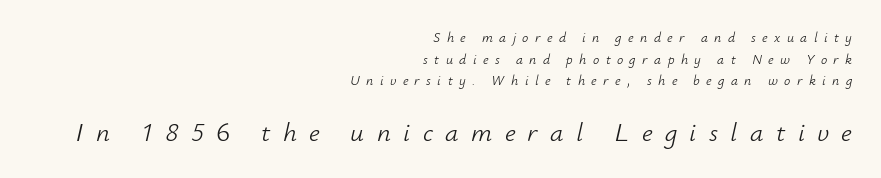
Q: Is the text bold? A: No.
Q: Is the text italic (slanted)? A: Yes, it leans right by about 12 degrees.
Q: Is the text underlined? A: No.
Q: How is the paragraph aligned? A: Right-aligned.
Q: Is the spacing between letters normal or unusually wide? A: Unusually wide.
Q: Is the spacing between lines tight, normal or loose? A: Normal.
Q: Which block of text is set in a larger size, the first (top) or the second (bottom)? A: The second (bottom) one.
